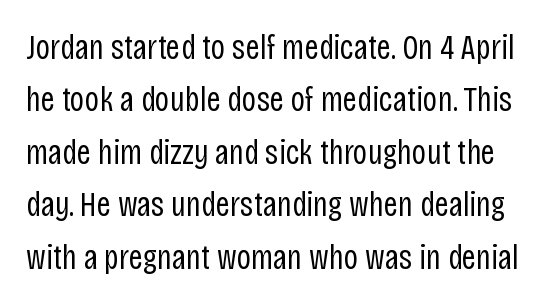
The image shows 35 px regular-weight, condensed sans-serif type, upright; set normal line spacing (1.5x), normal letter spacing, not underlined; low stroke contrast and a large x-height.
